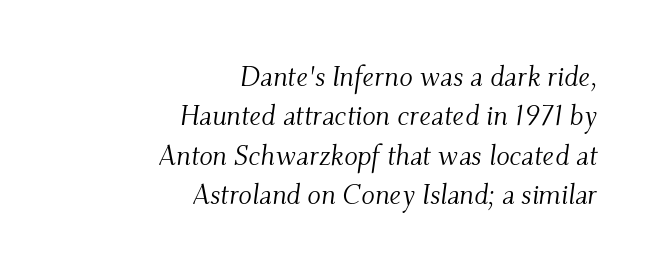
{"serif": "yes", "italic": "yes", "lean": "right", "slant_degrees": 9, "bold": "no", "weight": "light", "width": "normal", "stroke_contrast": "medium", "x_height": "small", "monospaced": "no", "underline": "no", "align": "right", "line_spacing": "normal", "line_spacing_ratio": 1.41, "letter_spacing": "normal", "letter_spacing_em": 0.0, "glyph_px": 28}
